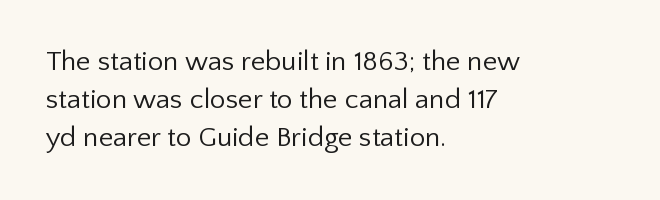
{"serif": "no", "italic": "no", "bold": "no", "weight": "regular", "width": "normal", "stroke_contrast": "low", "x_height": "medium", "monospaced": "no", "underline": "no", "align": "left", "line_spacing": "normal", "line_spacing_ratio": 1.35, "letter_spacing": "normal", "letter_spacing_em": 0.0, "glyph_px": 28}
